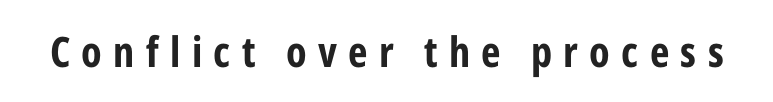
Q: Is the text bold? A: Yes.
Q: Is the text italic (slanted)? A: No, it is upright.
Q: Is the typeface a serif or a sans-serif typeface? A: Sans-serif.
Q: Is the text underlined? A: No.
Q: Is the spacing between letters normal or unusually wide? A: Unusually wide.
Q: Width (condensed, normal, or wide)? A: Condensed.
Q: Stroke contrast? A: Low.
Q: x-height? A: Medium.
Q: Monospaced? A: No.
